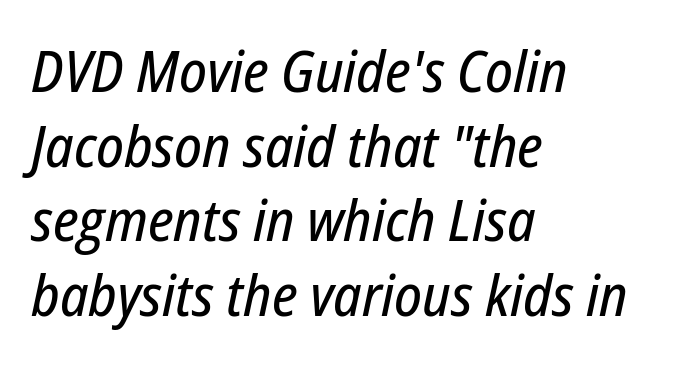
{"italic": "yes", "lean": "right", "slant_degrees": 12, "width": "condensed", "stroke_contrast": "low", "x_height": "medium", "monospaced": "no", "underline": "no", "align": "left", "line_spacing": "normal", "line_spacing_ratio": 1.31, "letter_spacing": "normal", "letter_spacing_em": 0.0, "glyph_px": 57}
